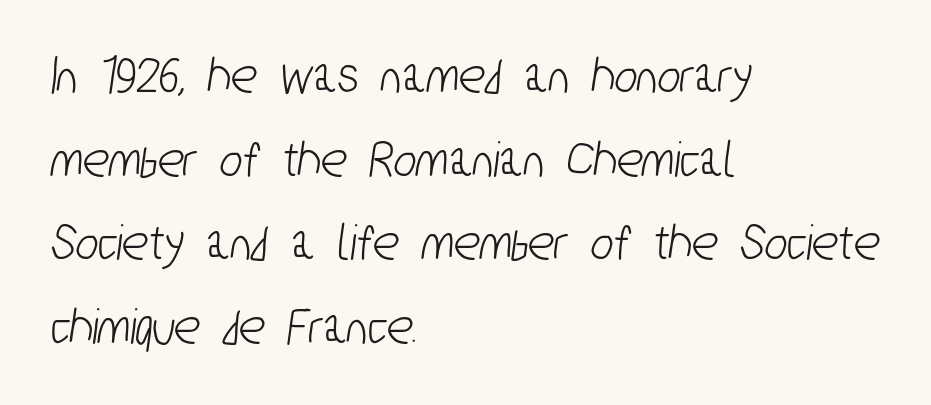
The image shows 54 px condensed sans-serif type; set left-aligned, normal line spacing (1.55x), normal letter spacing, not underlined; low stroke contrast and a medium x-height.
